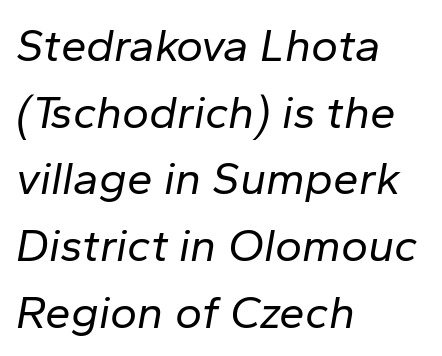
Q: Is the text bold? A: No.
Q: Is the text italic (slanted)? A: Yes, it leans right by about 10 degrees.
Q: Is the text underlined? A: No.
Q: How is the paragraph aligned? A: Left-aligned.
Q: Is the spacing between letters normal or unusually wide? A: Normal.
Q: Is the spacing between lines tight, normal or loose? A: Normal.
Q: Width (condensed, normal, or wide)? A: Normal.
Q: Stroke contrast? A: Low.
Q: x-height? A: Medium.
Q: Monospaced? A: No.
